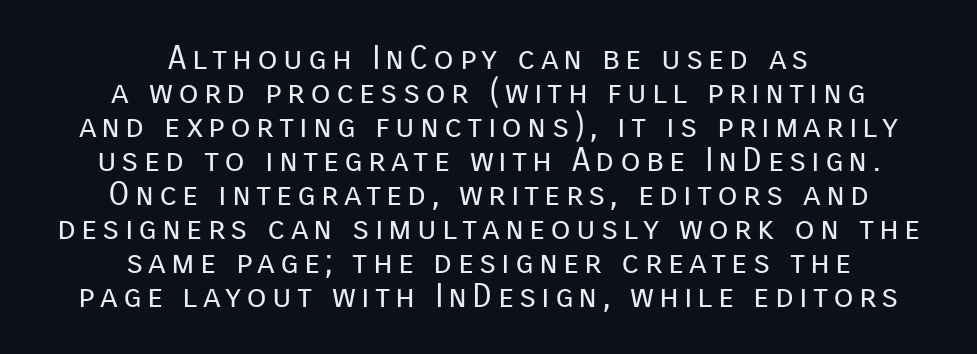
{"serif": "no", "italic": "no", "bold": "no", "weight": "regular", "width": "normal", "stroke_contrast": "low", "x_height": "medium", "monospaced": "no", "underline": "no", "align": "center", "line_spacing": "tight", "line_spacing_ratio": 1.03, "glyph_px": 33}
